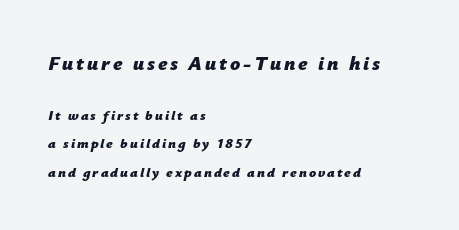
{"italic": "yes", "lean": "right", "slant_degrees": 12, "bold": "yes", "underline": "no", "align": "left", "line_spacing": "loose", "line_spacing_ratio": 2.04, "larger_block": "first", "size_ratio": 1.43, "glyph_px": 20}
